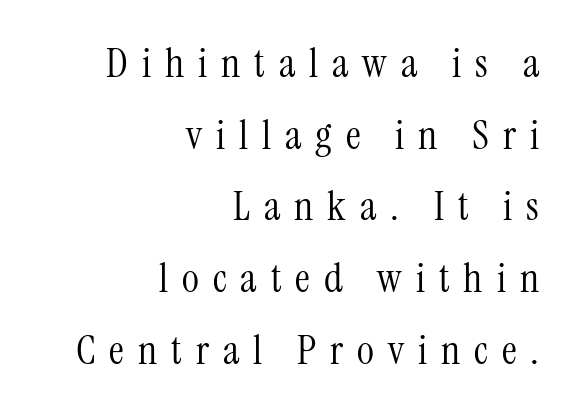
Q: Is the text bold? A: No.
Q: Is the text italic (slanted)? A: No, it is upright.
Q: Is the typeface a serif or a sans-serif typeface? A: Serif.
Q: Is the text underlined? A: No.
Q: How is the paragraph aligned? A: Right-aligned.
Q: Is the spacing between letters normal or unusually wide? A: Unusually wide.
Q: Width (condensed, normal, or wide)? A: Condensed.
Q: Stroke contrast? A: Medium.
Q: x-height? A: Medium.
Q: Monospaced? A: No.
